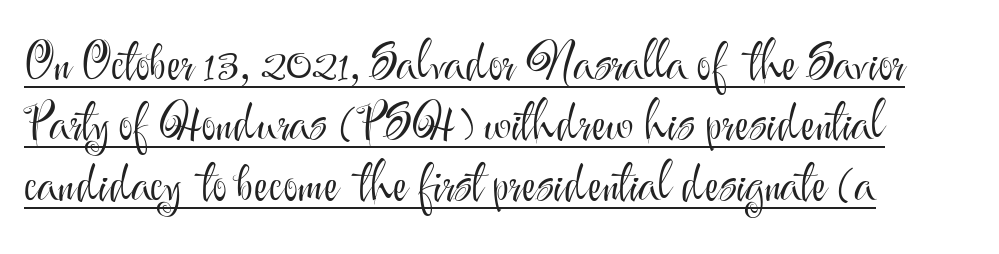
Q: Is the text bold? A: No.
Q: Is the typeface a serif or a sans-serif typeface? A: Sans-serif.
Q: Is the text underlined? A: Yes.
Q: How is the paragraph aligned? A: Left-aligned.
Q: Is the spacing between letters normal or unusually wide? A: Normal.
Q: Width (condensed, normal, or wide)? A: Normal.
Q: Stroke contrast? A: Medium.
Q: x-height? A: Small.
Q: Monospaced? A: No.
